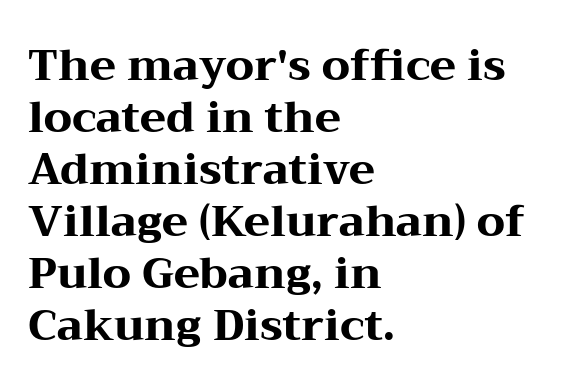
{"serif": "yes", "italic": "no", "bold": "yes", "weight": "heavy", "width": "wide", "stroke_contrast": "medium", "x_height": "medium", "monospaced": "no", "underline": "no", "align": "left", "line_spacing_ratio": 1.21, "letter_spacing": "normal", "letter_spacing_em": 0.0, "glyph_px": 43}
